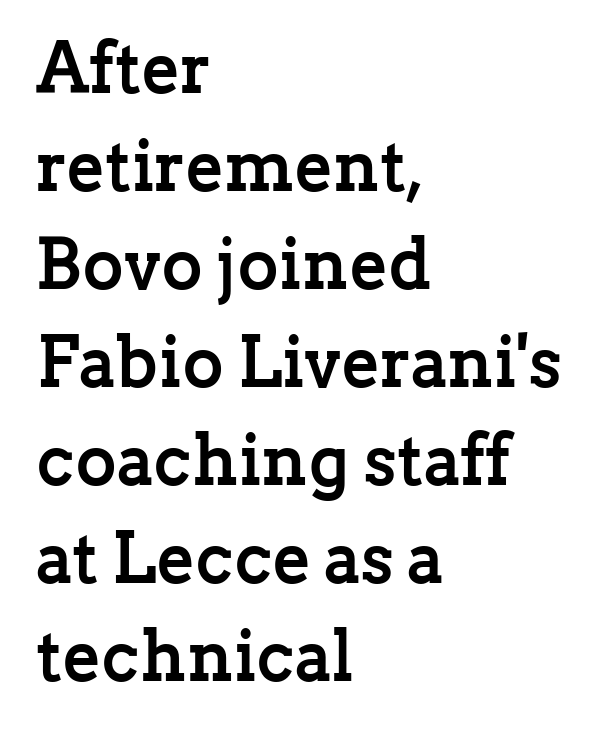
Weight: bold. Where is the straight margin? On the left. The designer left line spacing at the default. There is no visible air inserted between adjacent glyphs.
